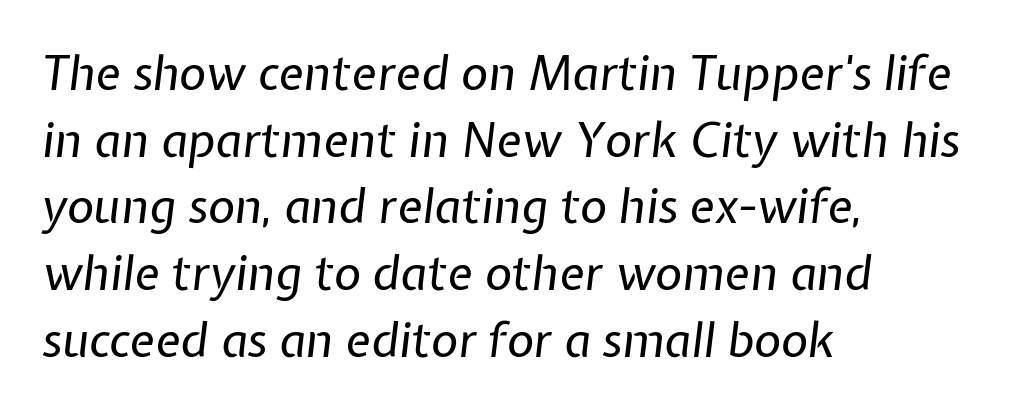
{"italic": "yes", "lean": "right", "slant_degrees": 7, "bold": "no", "weight": "regular", "width": "normal", "stroke_contrast": "low", "x_height": "medium", "monospaced": "no", "underline": "no", "align": "left", "line_spacing": "normal", "line_spacing_ratio": 1.42, "letter_spacing": "normal", "letter_spacing_em": 0.0, "glyph_px": 47}
